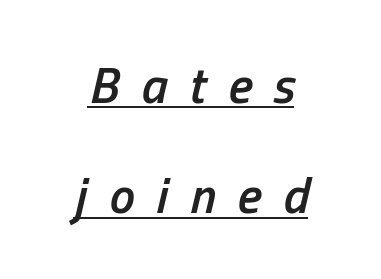
{"italic": "yes", "lean": "right", "slant_degrees": 13, "bold": "semi", "weight": "semibold", "width": "condensed", "stroke_contrast": "low", "x_height": "medium", "monospaced": "no", "underline": "yes", "align": "center", "line_spacing": "loose", "line_spacing_ratio": 2.16, "letter_spacing": "wide", "letter_spacing_em": 0.43, "glyph_px": 51}
